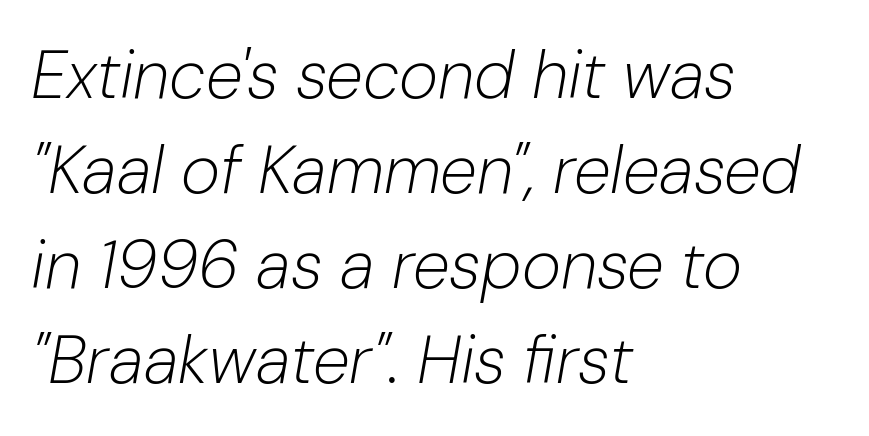
Q: Is the text bold? A: No.
Q: Is the text italic (slanted)? A: Yes, it leans right by about 10 degrees.
Q: Is the text underlined? A: No.
Q: How is the paragraph aligned? A: Left-aligned.
Q: Is the spacing between letters normal or unusually wide? A: Normal.
Q: Is the spacing between lines tight, normal or loose? A: Normal.
Q: Width (condensed, normal, or wide)? A: Normal.
Q: Stroke contrast? A: Low.
Q: x-height? A: Medium.
Q: Monospaced? A: No.
